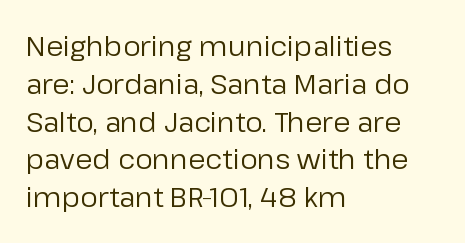
{"serif": "no", "italic": "no", "bold": "no", "weight": "regular", "width": "normal", "stroke_contrast": "low", "x_height": "medium", "monospaced": "no", "underline": "no", "align": "left", "line_spacing": "normal", "line_spacing_ratio": 1.35, "letter_spacing": "normal", "letter_spacing_em": 0.0, "glyph_px": 28}
